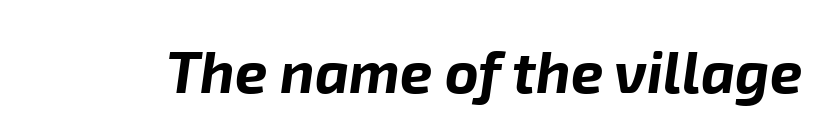
Each word holds together tightly as a unit, with standard inter-letter gaps. Characters are canted at an angle relative to the baseline's perpendicular. The rendering uses a bold face; every stroke is thick and dark. Check the space under the baseline: it is left empty. Do the characters align in a grid? No, the font is proportional.
